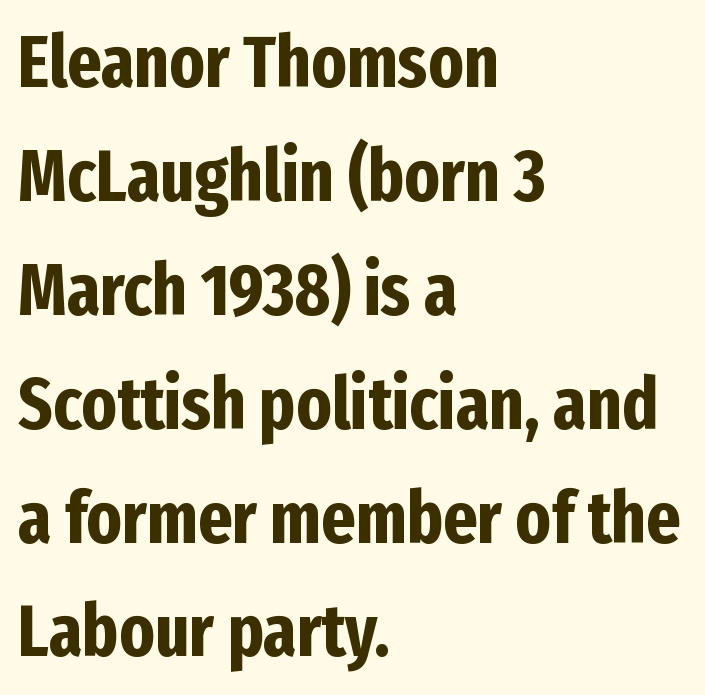
These lines were composed using upright roman letters. Glyph-to-glyph distance matches everyday printed text. Each letter keeps its own natural width here, so spacing adapts to shape. Pretty heavy lettering here — definitely bold. Underlining? Definitely not there. Classification — sans serif.
